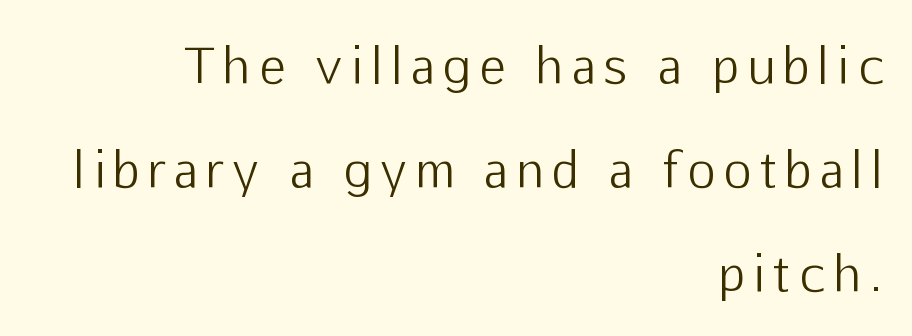
{"serif": "no", "italic": "no", "bold": "no", "weight": "light", "width": "normal", "stroke_contrast": "low", "x_height": "medium", "monospaced": "no", "underline": "no", "align": "right", "line_spacing": "loose", "line_spacing_ratio": 2.17, "glyph_px": 48}
